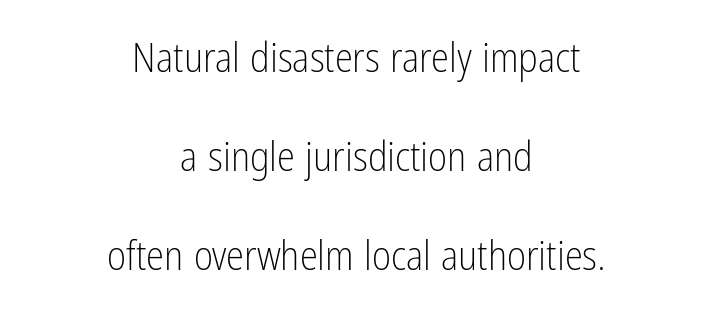
Q: Is the text bold? A: No.
Q: Is the text italic (slanted)? A: No, it is upright.
Q: Is the typeface a serif or a sans-serif typeface? A: Sans-serif.
Q: Is the text underlined? A: No.
Q: How is the paragraph aligned? A: Centered.
Q: Is the spacing between letters normal or unusually wide? A: Normal.
Q: Is the spacing between lines tight, normal or loose? A: Loose.
Q: Width (condensed, normal, or wide)? A: Condensed.
Q: Stroke contrast? A: Low.
Q: x-height? A: Medium.
Q: Monospaced? A: No.
